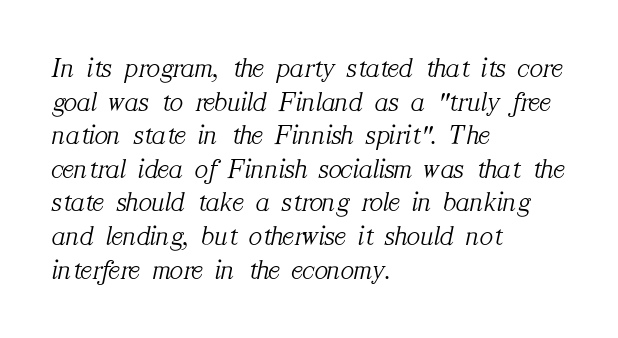
{"serif": "yes", "italic": "yes", "lean": "right", "slant_degrees": 12, "bold": "no", "weight": "light", "width": "normal", "stroke_contrast": "medium", "x_height": "medium", "monospaced": "no", "underline": "no", "align": "left", "line_spacing_ratio": 1.2, "letter_spacing": "normal", "letter_spacing_em": 0.0, "glyph_px": 28}
